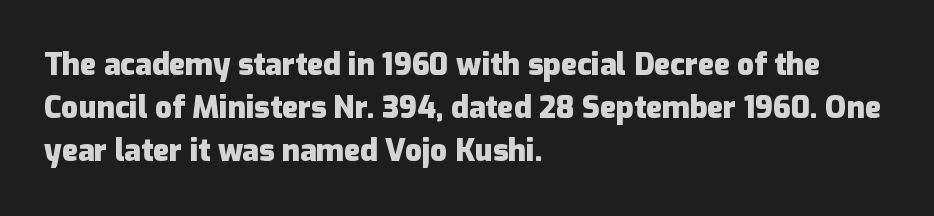
Q: Is the text bold? A: Yes.
Q: Is the text italic (slanted)? A: No, it is upright.
Q: Is the typeface a serif or a sans-serif typeface? A: Sans-serif.
Q: Is the text underlined? A: No.
Q: How is the paragraph aligned? A: Left-aligned.
Q: Is the spacing between letters normal or unusually wide? A: Normal.
Q: Is the spacing between lines tight, normal or loose? A: Normal.
Q: Width (condensed, normal, or wide)? A: Normal.
Q: Stroke contrast? A: Low.
Q: x-height? A: Medium.
Q: Monospaced? A: No.
